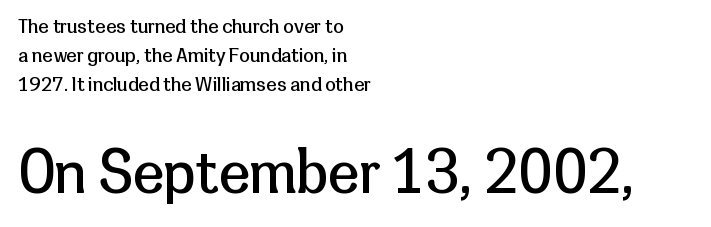
This sample is left-justified, so line endings fall wherever the words run out. Quick note: not italic, upright. Is the stroke heavy? The answer is a plain regular-or-lighter. Nobody drew a line under any word here. Look at the tracking — it's just the regular setting, nothing added. Quick note: interline space is typical.
